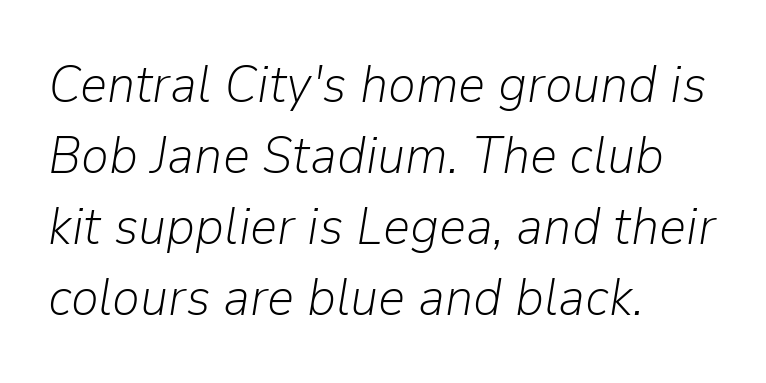
The image shows 53 px light type, italic (leaning right); set left-aligned, normal line spacing (1.34x), normal letter spacing, not underlined; low stroke contrast and a medium x-height.
